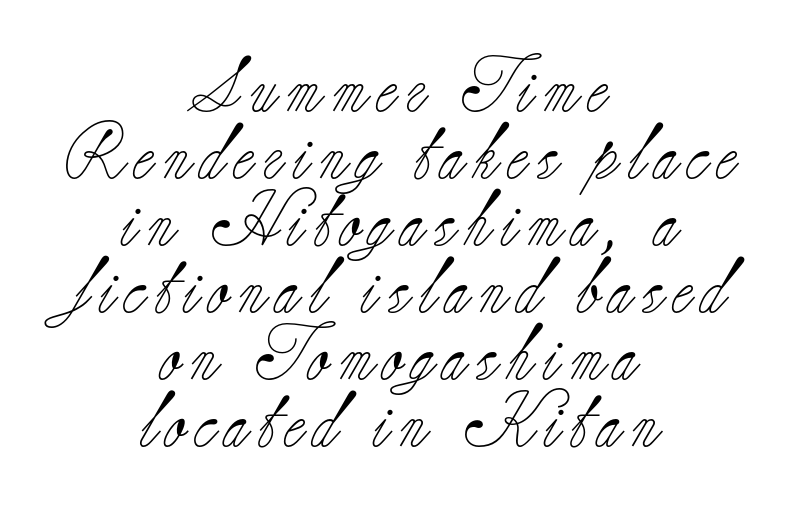
The paragraph shown floats in the horizontal middle. Character widths vary here, with narrow letters taking less room than wide ones. The glyphs in this specimen are seriffed.
